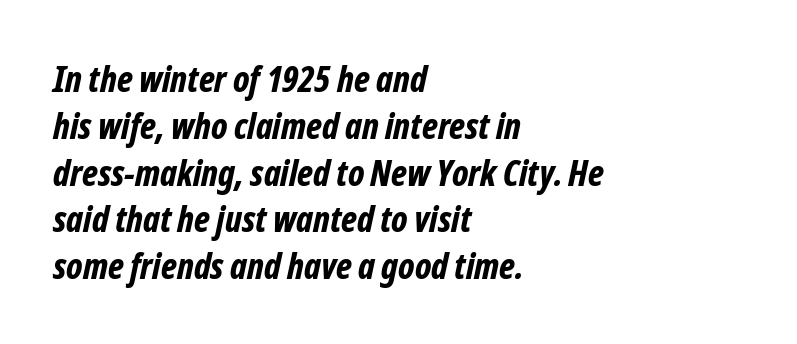
{"italic": "yes", "lean": "right", "slant_degrees": 12, "bold": "yes", "weight": "bold", "width": "condensed", "stroke_contrast": "low", "x_height": "medium", "monospaced": "no", "underline": "no", "align": "left", "line_spacing": "normal", "line_spacing_ratio": 1.3, "letter_spacing": "normal", "letter_spacing_em": 0.0, "glyph_px": 36}
